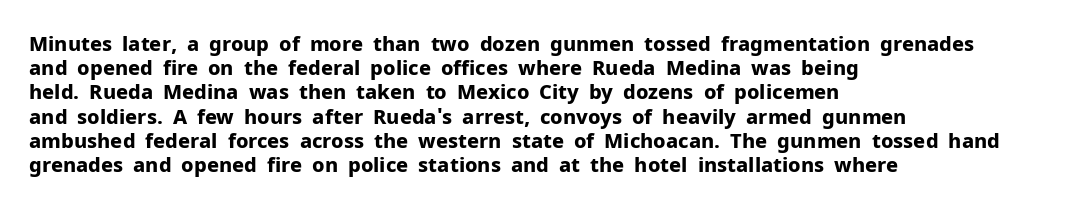
Descenders hang freely into open space. The paragraph has a hard left edge and a soft right edge. It's the straight-up-and-down kind of type. Observe the ordinary spacing: letters are neighbours, not strangers. Weight check: bold — yes, fully.
